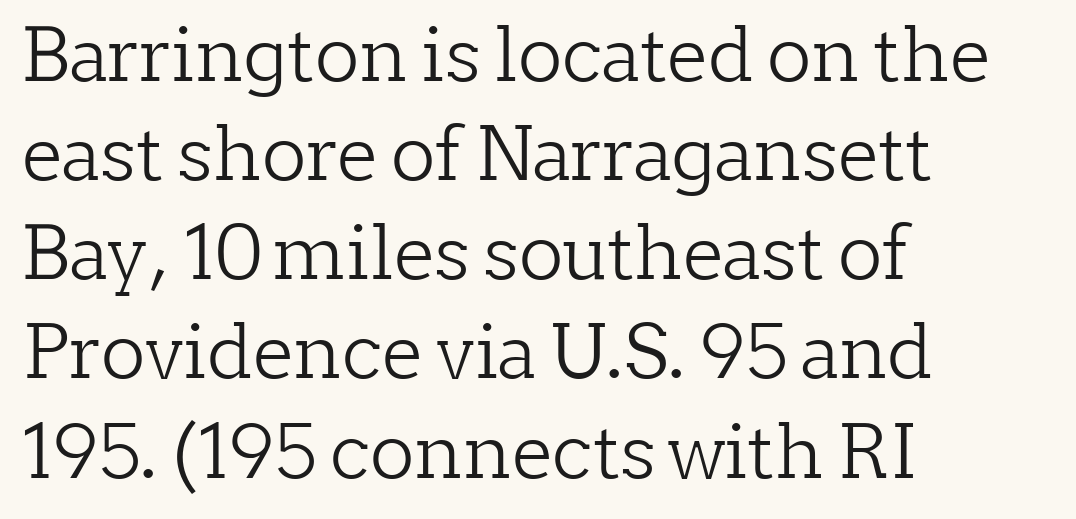
The image shows 74 px light serif type, upright; set left-aligned, normal line spacing (1.34x), normal letter spacing, not underlined; low stroke contrast and a medium x-height.
